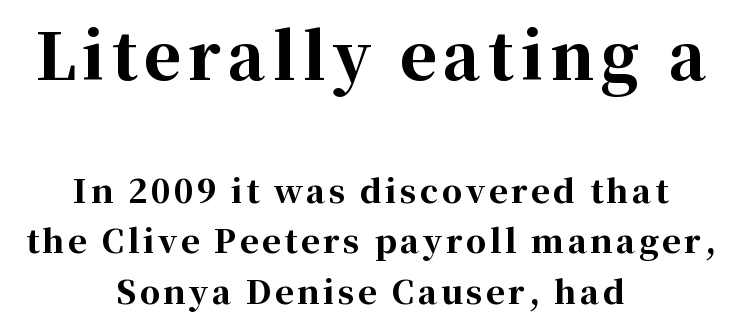
{"serif": "yes", "italic": "no", "bold": "yes", "weight": "bold", "width": "normal", "stroke_contrast": "high", "x_height": "medium", "monospaced": "no", "underline": "no", "align": "center", "line_spacing": "normal", "line_spacing_ratio": 1.58, "larger_block": "first", "size_ratio": 1.97, "glyph_px": 63}
